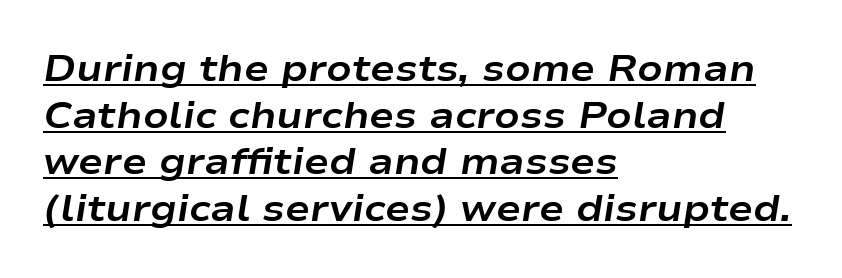
The image shows 37 px bold, wide type, italic (leaning right); set left-aligned, normal line spacing (1.26x), normal letter spacing, underlined; low stroke contrast and a medium x-height.
